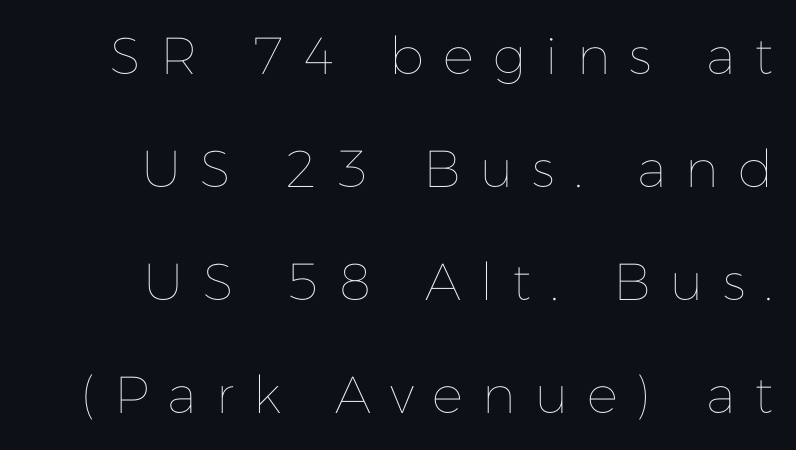
{"italic": "no", "bold": "no", "weight": "thin", "width": "normal", "stroke_contrast": "low", "x_height": "medium", "monospaced": "no", "underline": "no", "align": "right", "line_spacing": "loose", "line_spacing_ratio": 2.17, "letter_spacing": "wide", "letter_spacing_em": 0.37, "glyph_px": 52}
